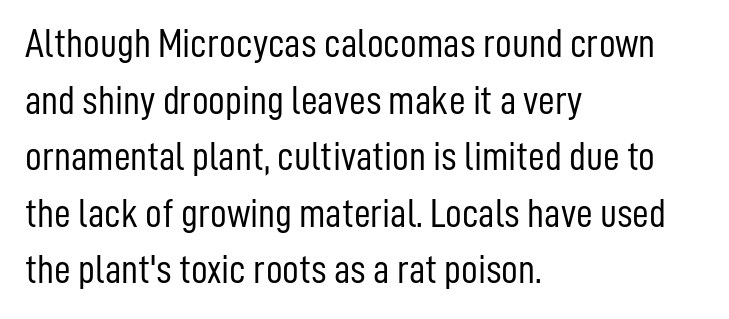
Q: Is the text bold? A: No.
Q: Is the text italic (slanted)? A: No, it is upright.
Q: Is the typeface a serif or a sans-serif typeface? A: Sans-serif.
Q: Is the text underlined? A: No.
Q: How is the paragraph aligned? A: Left-aligned.
Q: Is the spacing between letters normal or unusually wide? A: Normal.
Q: Is the spacing between lines tight, normal or loose? A: Normal.
Q: Width (condensed, normal, or wide)? A: Condensed.
Q: Stroke contrast? A: Low.
Q: x-height? A: Medium.
Q: Monospaced? A: No.
